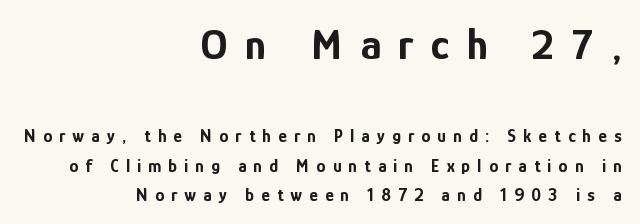
The image shows 44 px bold, condensed sans-serif type, upright; set right-aligned, normal line spacing (1.62x), unusually wide letter spacing (+0.4 em), not underlined; the first (top) block is 2.44x larger; low stroke contrast and a medium x-height.
